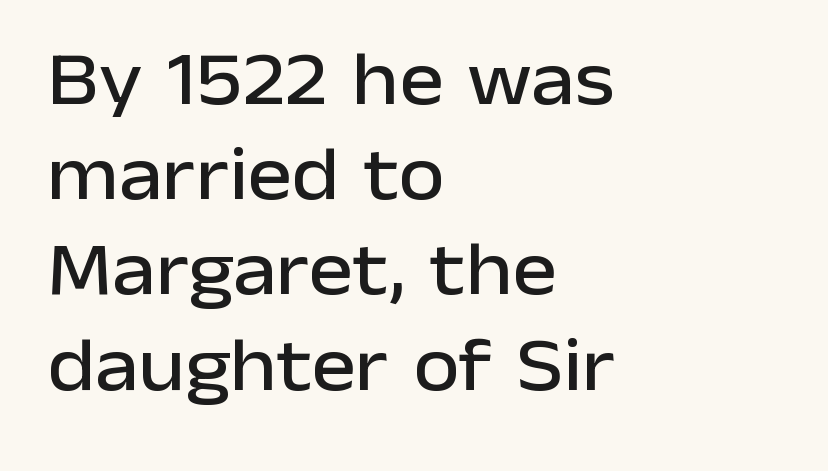
{"serif": "no", "italic": "no", "width": "normal", "stroke_contrast": "low", "x_height": "medium", "monospaced": "no", "underline": "no", "align": "left", "line_spacing": "normal", "line_spacing_ratio": 1.27, "letter_spacing": "normal", "letter_spacing_em": 0.0, "glyph_px": 75}
